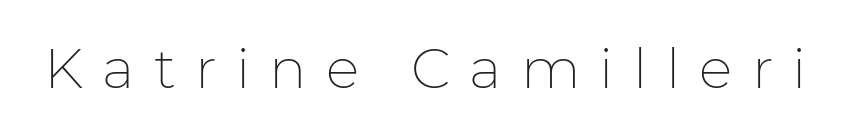
Ascenders rise straight up at ninety degrees. Does the type have serifs? No, each stem ends abruptly. This sample has the flowing, uneven cadence of proportional lettering. Descenders are the only things crossing below the line.
